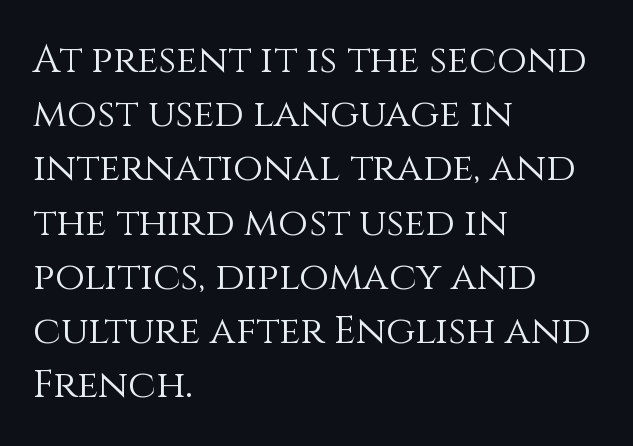
Alignment: flush left. You could not count columns in this text — the font is proportionally spaced. The line texture is even and compact thanks to regular tracking. Each stroke keeps to a modest, everyday thickness or less. A bare baseline throughout the passage.
